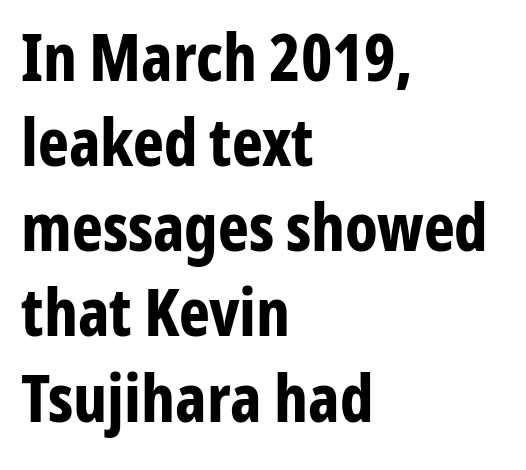
This rendering uses left alignment, leaving the right contour irregular. It's the straight-up-and-down kind of type. Set as a true bold cut, around the 700 mark. Note the varied advance widths — an 'i' is clearly narrower than an 'm'. Nothing sits at the stroke ends, so this counts as sans-serif. Regular leading.
